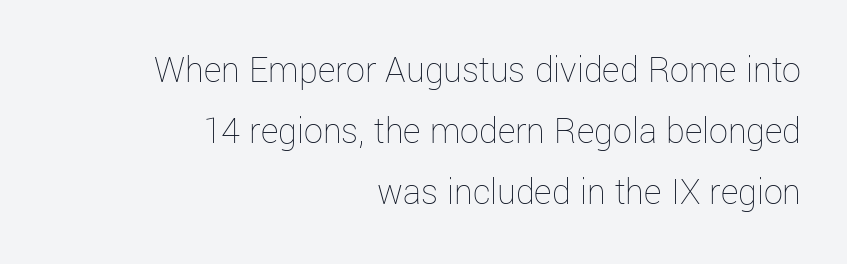
The image shows 38 px thin type, upright; set right-aligned, normal line spacing (1.6x), normal letter spacing, not underlined; low stroke contrast and a medium x-height.
